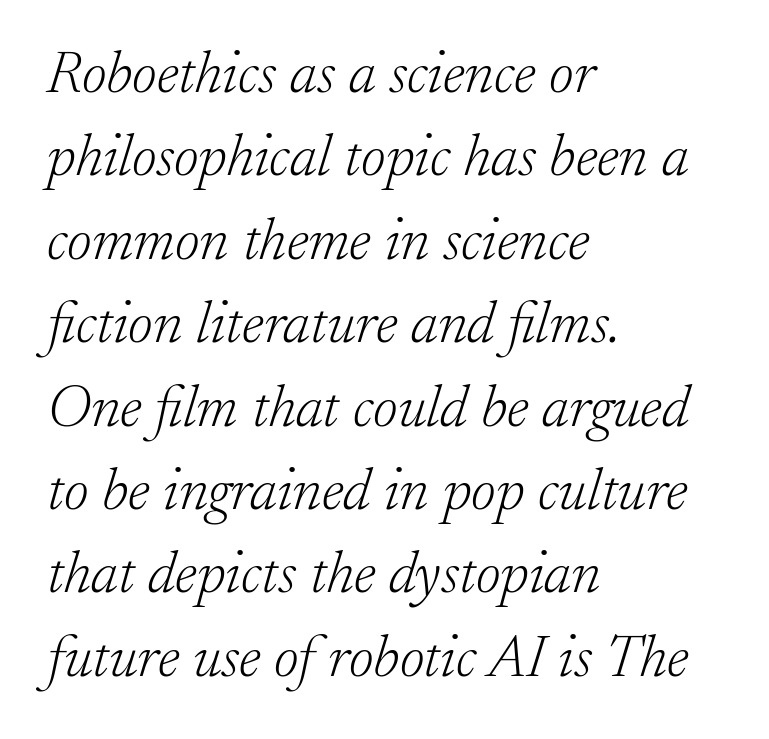
{"serif": "yes", "italic": "yes", "lean": "right", "slant_degrees": 17, "bold": "no", "weight": "light", "width": "normal", "stroke_contrast": "low", "x_height": "small", "monospaced": "no", "underline": "no", "align": "left", "line_spacing": "normal", "line_spacing_ratio": 1.39, "letter_spacing": "normal", "letter_spacing_em": 0.0, "glyph_px": 60}
